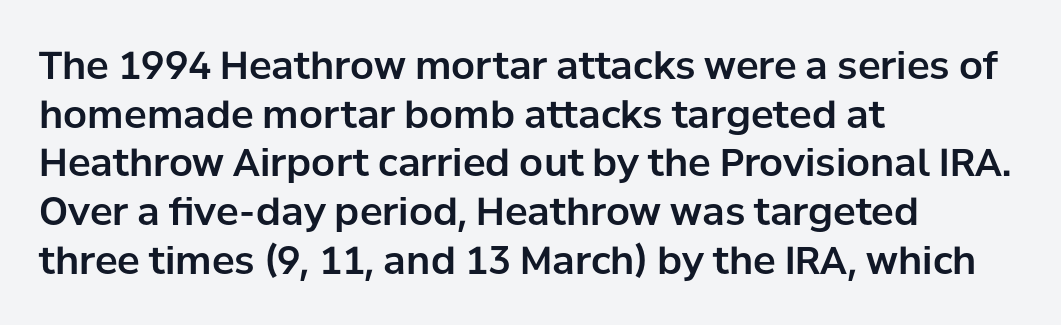
The image shows 38 px sans-serif type, upright; set left-aligned, normal line spacing (1.28x), normal letter spacing, not underlined; low stroke contrast and a medium x-height.
